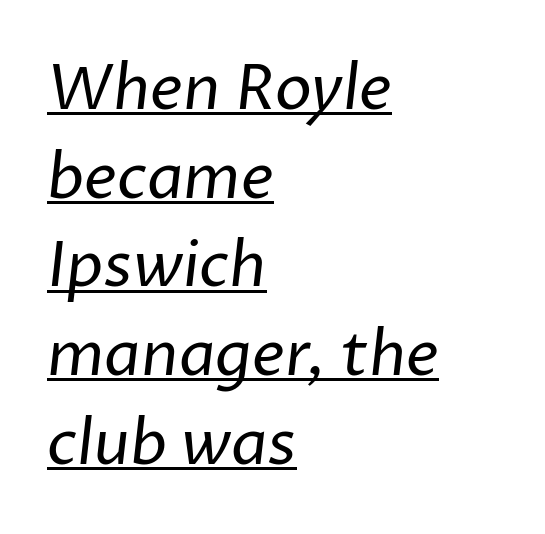
Unbolded letterforms with no extra heft. A typesetter would call this proportional, since set widths differ per character. Baseline-to-baseline distance is the conventional proportion of letter height. Casual observation: everything's shoved over to the left. Short note: letters normally spaced.
